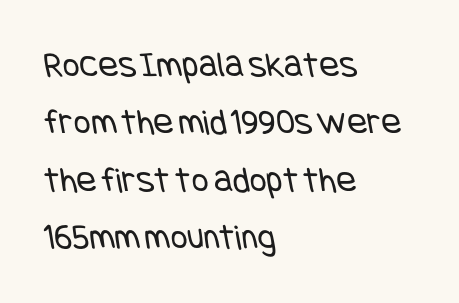
What's the leading like? Ordinary, nothing unusual. The letters carry no serifs — their stems end cleanly without finishing strokes. The passage shown is not bold in any degree. Spacing between characters is what you'd get straight out of the box. Rule under the text: the space is simply empty. Layout note: lines flush left.
